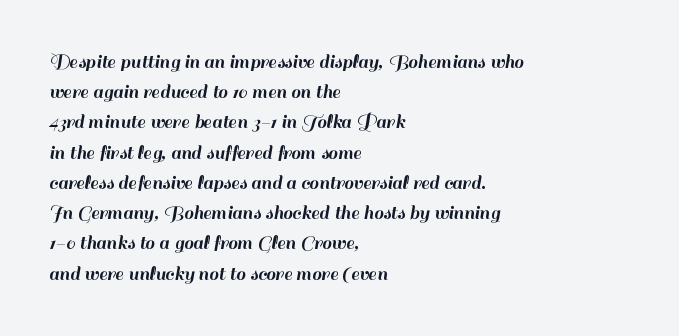
The lines sit at an ordinary, default distance from one another. What stands out about the letter spacing? Nothing — it is the standard amount. Leftover space on each line is placed entirely after the last word. Check the space under the baseline: it is left empty.
